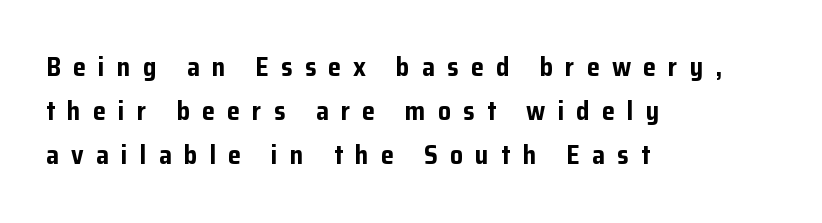
The image shows 26 px bold type, upright; set left-aligned, normal line spacing (1.7x), unusually wide letter spacing (+0.47 em), not underlined.
